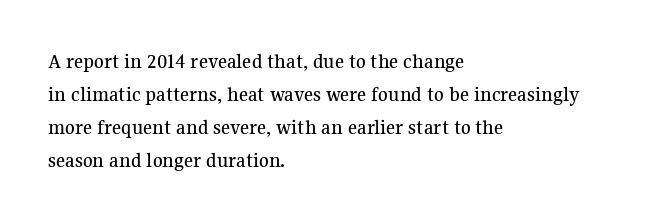
The image shows 22 px text type, upright; set left-aligned, normal line spacing (1.5x), normal letter spacing, not underlined.
